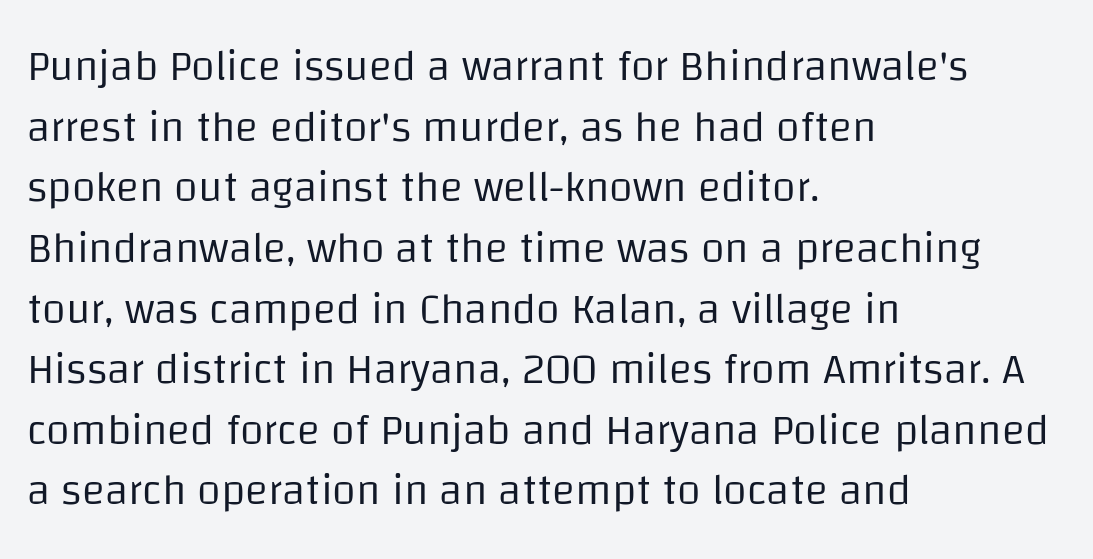
Q: Is the text bold? A: No.
Q: Is the text italic (slanted)? A: No, it is upright.
Q: Is the typeface a serif or a sans-serif typeface? A: Sans-serif.
Q: Is the text underlined? A: No.
Q: How is the paragraph aligned? A: Left-aligned.
Q: Is the spacing between letters normal or unusually wide? A: Normal.
Q: Is the spacing between lines tight, normal or loose? A: Normal.
Q: Width (condensed, normal, or wide)? A: Normal.
Q: Stroke contrast? A: Low.
Q: x-height? A: Large.
Q: Monospaced? A: No.
